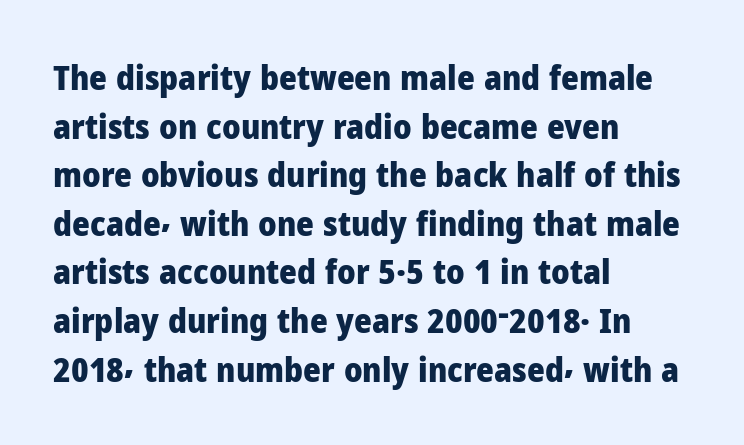
The image shows 34 px heavy sans-serif type, upright; set left-aligned, normal line spacing (1.43x), normal letter spacing, not underlined; low stroke contrast and a medium x-height.
